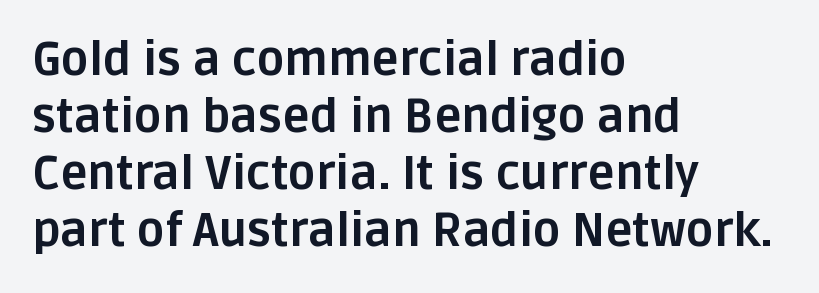
{"serif": "no", "italic": "no", "bold": "yes", "weight": "bold", "width": "normal", "stroke_contrast": "low", "x_height": "large", "monospaced": "no", "underline": "no", "align": "left", "line_spacing_ratio": 1.24, "letter_spacing": "normal", "letter_spacing_em": 0.0, "glyph_px": 46}
